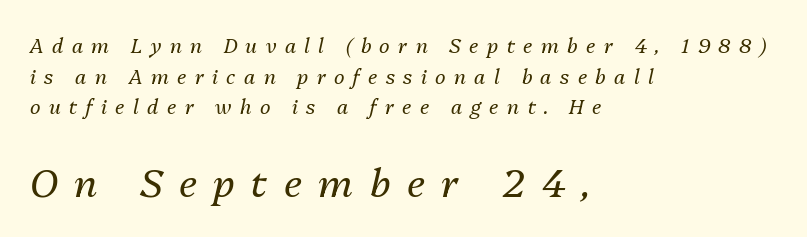
The image shows 39 px regular-weight type, italic (leaning right); set left-aligned, normal line spacing (1.53x), unusually wide letter spacing (+0.42 em), not underlined; the second (bottom) block is 1.95x larger; medium stroke contrast and a medium x-height.
